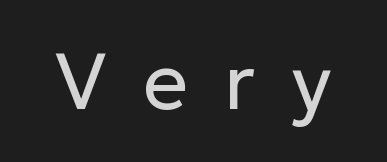
Q: Is the text bold? A: No.
Q: Is the text italic (slanted)? A: No, it is upright.
Q: Is the typeface a serif or a sans-serif typeface? A: Sans-serif.
Q: Is the text underlined? A: No.
Q: Is the spacing between letters normal or unusually wide? A: Unusually wide.
Q: Width (condensed, normal, or wide)? A: Normal.
Q: Stroke contrast? A: Low.
Q: x-height? A: Medium.
Q: Monospaced? A: No.
